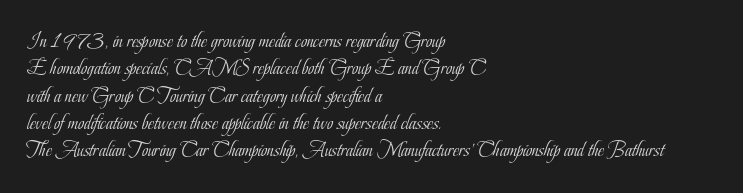
Q: Is the text bold? A: No.
Q: Is the text italic (slanted)? A: Yes.
Q: Is the text underlined? A: No.
Q: How is the paragraph aligned? A: Left-aligned.
Q: Is the spacing between letters normal or unusually wide? A: Normal.
Q: Is the spacing between lines tight, normal or loose? A: Normal.
